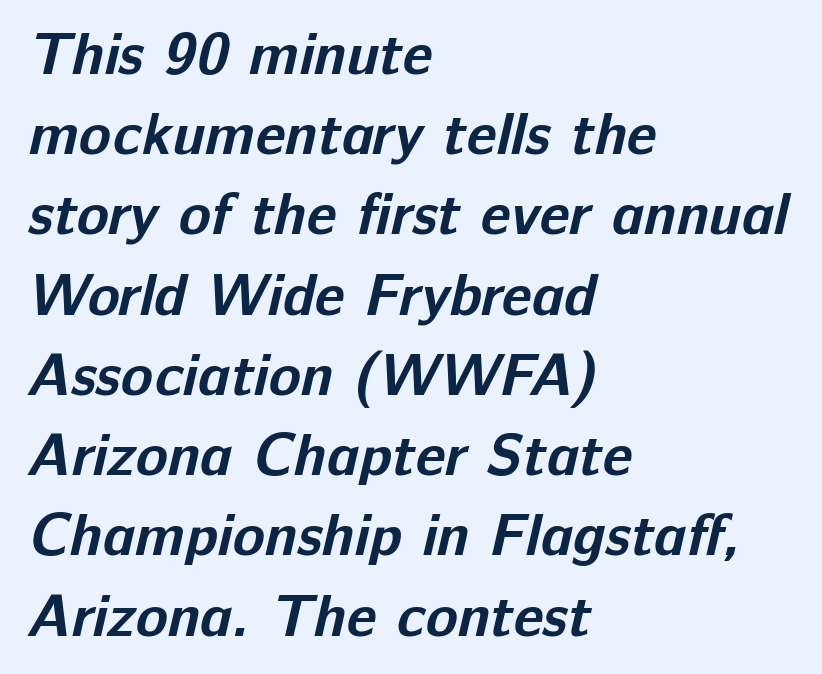
The image shows 59 px bold sans-serif type; set left-aligned, normal line spacing (1.36x), normal letter spacing, not underlined; low stroke contrast and a medium x-height.
